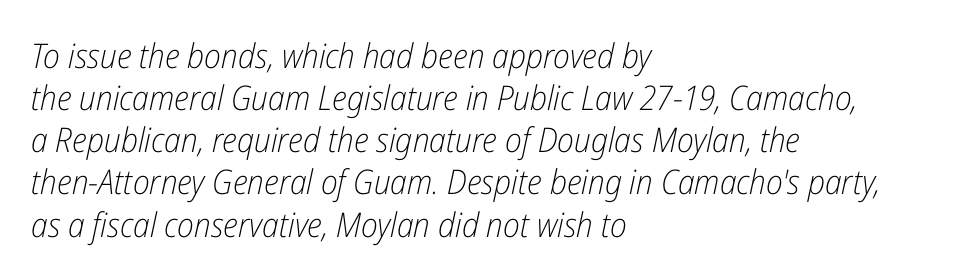
Q: Is the text bold? A: No.
Q: Is the text italic (slanted)? A: Yes, it leans right by about 12 degrees.
Q: Is the text underlined? A: No.
Q: How is the paragraph aligned? A: Left-aligned.
Q: Is the spacing between letters normal or unusually wide? A: Normal.
Q: Width (condensed, normal, or wide)? A: Condensed.
Q: Stroke contrast? A: Low.
Q: x-height? A: Medium.
Q: Monospaced? A: No.
